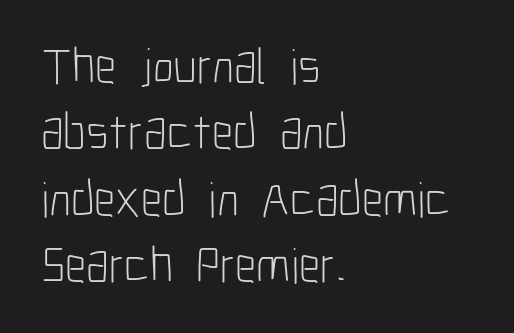
Q: Is the text bold? A: No.
Q: Is the text italic (slanted)? A: No, it is upright.
Q: Is the typeface a serif or a sans-serif typeface? A: Sans-serif.
Q: Is the text underlined? A: No.
Q: How is the paragraph aligned? A: Left-aligned.
Q: Is the spacing between letters normal or unusually wide? A: Normal.
Q: Is the spacing between lines tight, normal or loose? A: Normal.
Q: Width (condensed, normal, or wide)? A: Condensed.
Q: Stroke contrast? A: Low.
Q: x-height? A: Medium.
Q: Monospaced? A: No.
